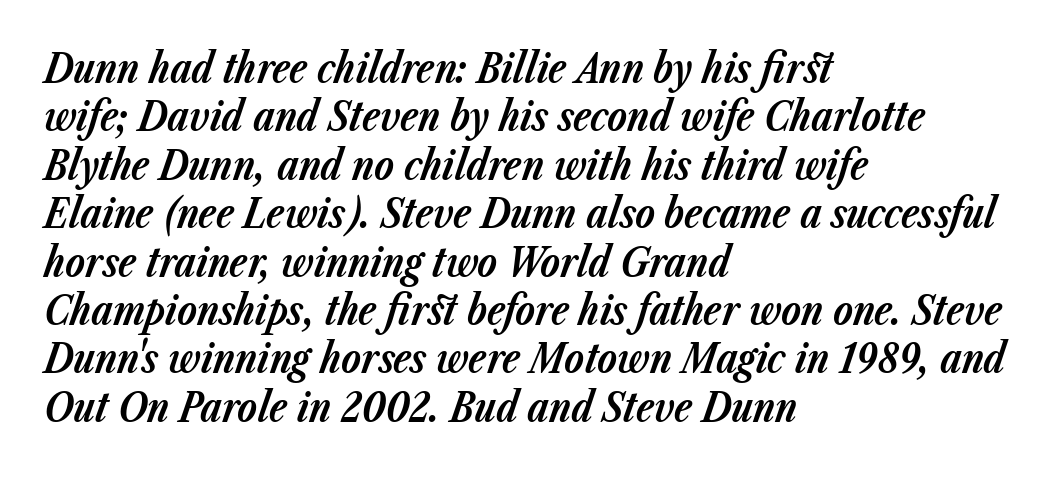
The image shows 40 px bold type, italic (leaning right); set left-aligned, line spacing 1.21x, normal letter spacing, not underlined; low stroke contrast and a medium x-height.
